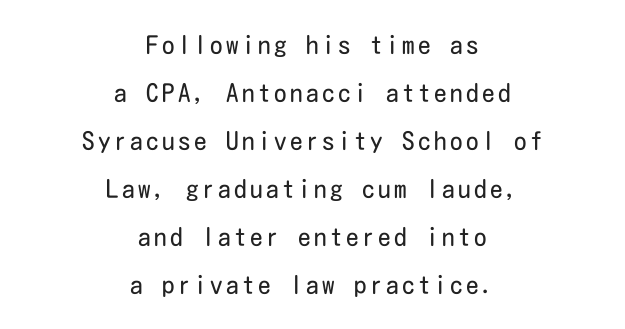
Q: Is the text bold? A: No.
Q: Is the text italic (slanted)? A: No, it is upright.
Q: Is the text underlined? A: No.
Q: How is the paragraph aligned? A: Centered.
Q: Is the spacing between lines tight, normal or loose? A: Loose.
